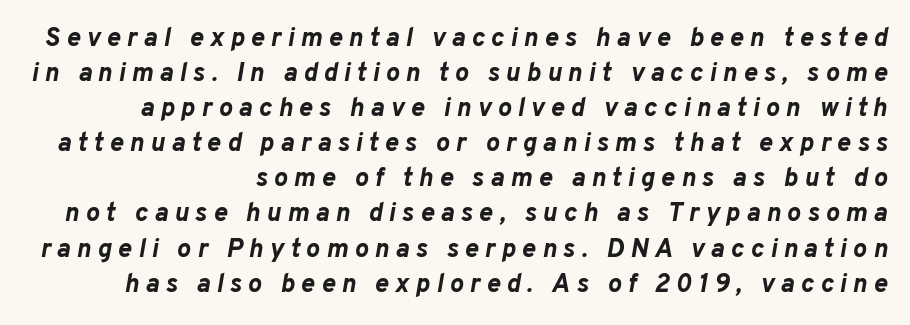
Summary of vertical rhythm: regular, with standard interline spacing. No word sits above an underline. Where is the straight margin? On the right. These words are printed bold, with thick strokes throughout. The gaps between neighbouring characters are conspicuously large.
